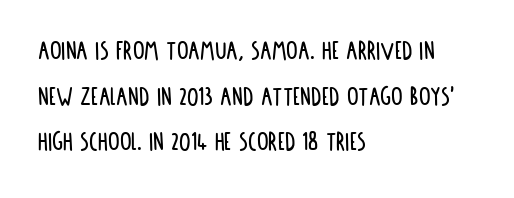
The image shows 29 px condensed sans-serif type, upright; set left-aligned, normal line spacing (1.57x), normal letter spacing, not underlined; low stroke contrast and a large x-height.
